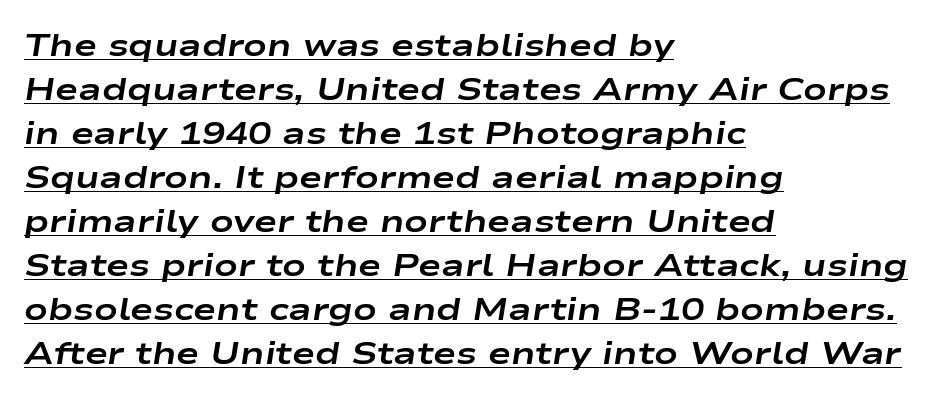
Each glyph is drawn with heavy, bold strokes. Horizontally, the lines are justified to the leading edge only. Each new line begins a customary step beneath the previous one. Yep, that's italic — everything's leaning. This sample has the flowing, uneven cadence of proportional lettering.
